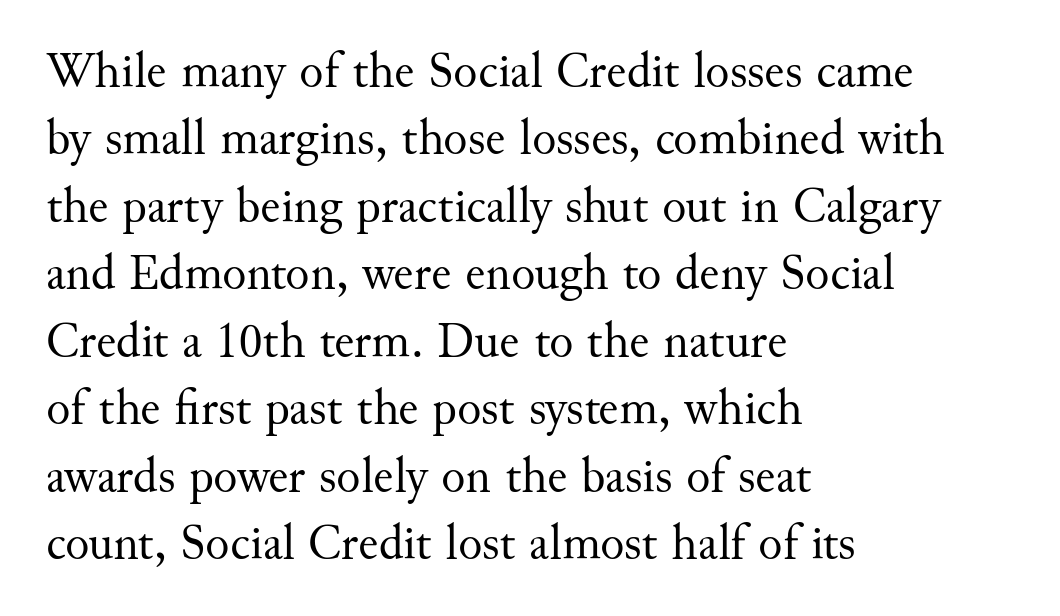
This rendering features lettering with no underline. The letters advance in unequal steps, a hallmark of proportional type. Yep, those are serifs on the letters. The compositor pushed each line to the left boundary. Honestly, the letter spacing is just normal — you wouldn't notice it.
